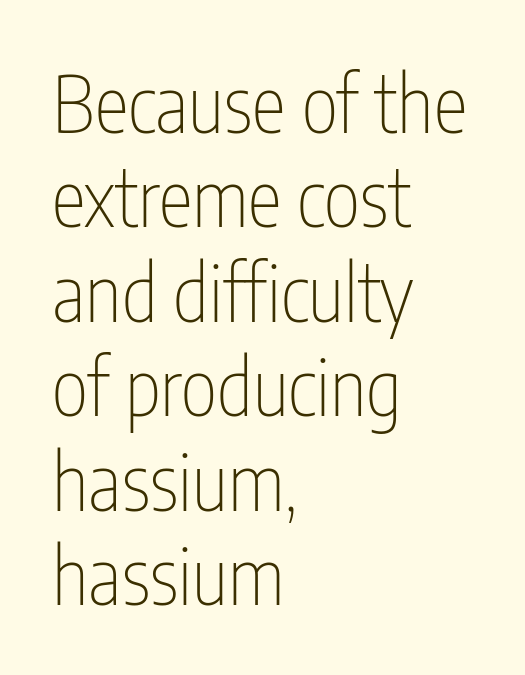
Q: Is the text bold? A: No.
Q: Is the text italic (slanted)? A: No, it is upright.
Q: Is the typeface a serif or a sans-serif typeface? A: Sans-serif.
Q: Is the text underlined? A: No.
Q: How is the paragraph aligned? A: Left-aligned.
Q: Is the spacing between letters normal or unusually wide? A: Normal.
Q: Width (condensed, normal, or wide)? A: Condensed.
Q: Stroke contrast? A: Low.
Q: x-height? A: Medium.
Q: Monospaced? A: No.
